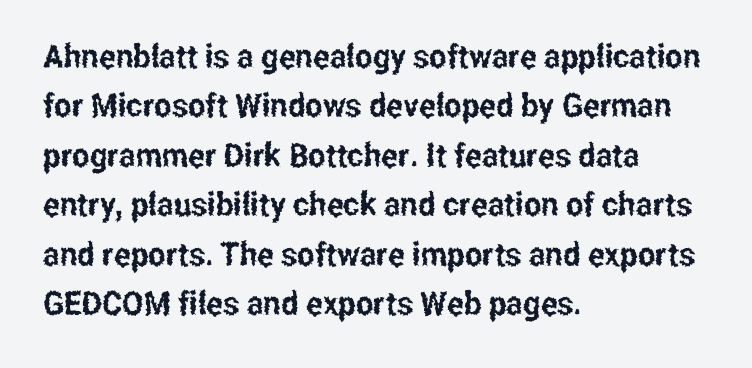
{"serif": "no", "italic": "no", "width": "condensed", "stroke_contrast": "low", "x_height": "medium", "monospaced": "no", "underline": "no", "align": "left", "line_spacing": "normal", "line_spacing_ratio": 1.5, "letter_spacing": "normal", "letter_spacing_em": 0.0, "glyph_px": 33}
